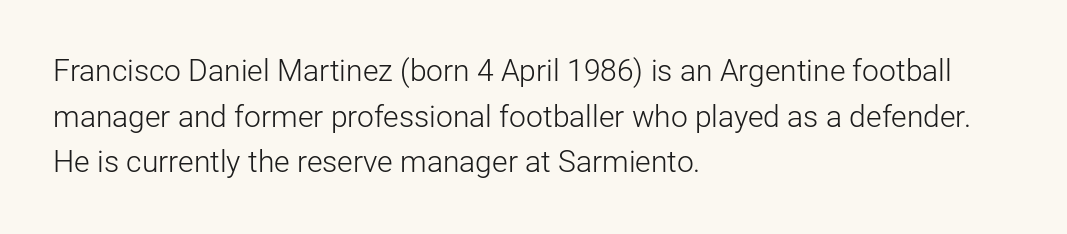
Q: Is the text bold? A: No.
Q: Is the text italic (slanted)? A: No, it is upright.
Q: Is the typeface a serif or a sans-serif typeface? A: Sans-serif.
Q: Is the text underlined? A: No.
Q: How is the paragraph aligned? A: Left-aligned.
Q: Is the spacing between letters normal or unusually wide? A: Normal.
Q: Is the spacing between lines tight, normal or loose? A: Normal.
Q: Width (condensed, normal, or wide)? A: Normal.
Q: Stroke contrast? A: Low.
Q: x-height? A: Medium.
Q: Monospaced? A: No.
